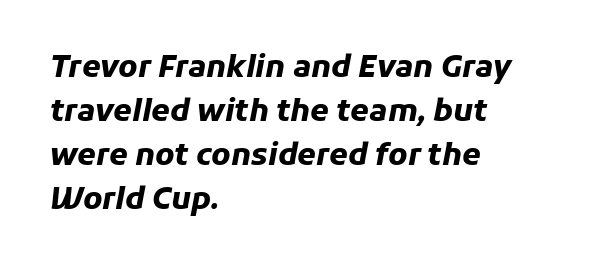
Strokes here are thick enough to call this a true bold. Regular leading. You could call the tracking neutral — neither tight nor loose. Italic? Definitely — the glyphs are oblique. The strip under each line holds only bare page. A typesetter would call this proportional, since set widths differ per character.
